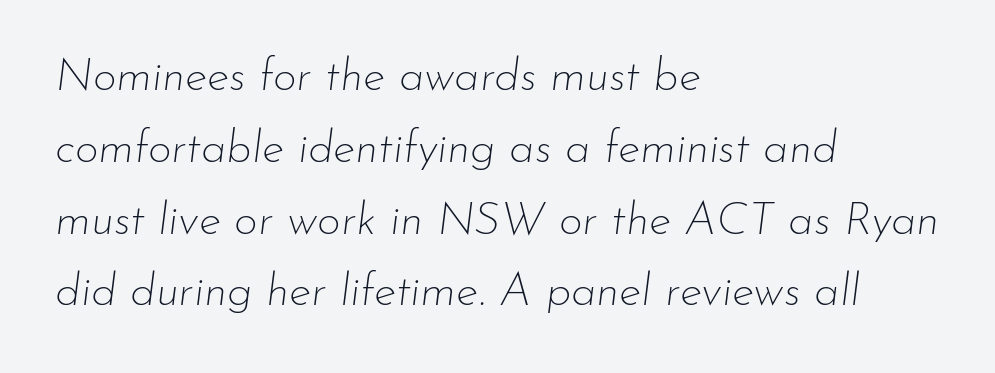
The image shows 46 px thin type, italic (leaning right); set left-aligned, normal line spacing (1.56x), normal letter spacing, not underlined; low stroke contrast and a small x-height.
